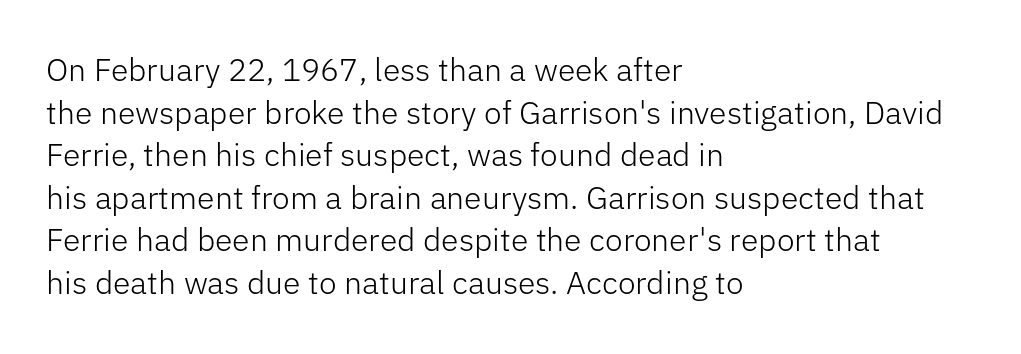
Q: Is the text bold? A: No.
Q: Is the text italic (slanted)? A: No, it is upright.
Q: Is the typeface a serif or a sans-serif typeface? A: Sans-serif.
Q: Is the text underlined? A: No.
Q: How is the paragraph aligned? A: Left-aligned.
Q: Is the spacing between letters normal or unusually wide? A: Normal.
Q: Is the spacing between lines tight, normal or loose? A: Normal.
Q: Width (condensed, normal, or wide)? A: Normal.
Q: Stroke contrast? A: Low.
Q: x-height? A: Medium.
Q: Monospaced? A: No.
